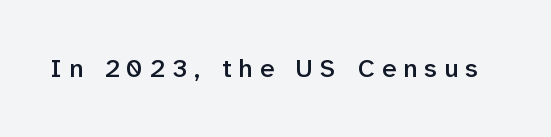
The image shows 26 px text type, upright; set unusually wide letter spacing (+0.27 em), not underlined.
